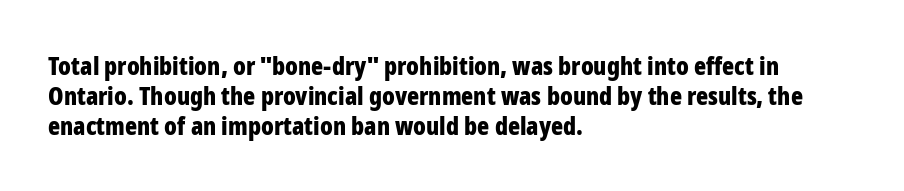
Q: Is the text bold? A: Yes.
Q: Is the text italic (slanted)? A: No, it is upright.
Q: Is the text underlined? A: No.
Q: How is the paragraph aligned? A: Left-aligned.
Q: Is the spacing between letters normal or unusually wide? A: Normal.
